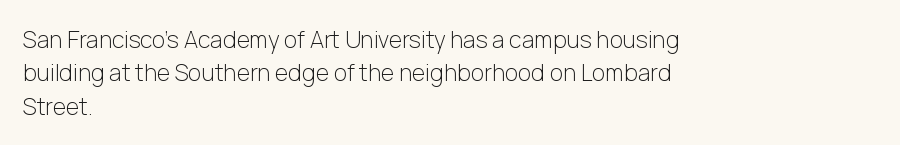
{"italic": "no", "bold": "no", "underline": "no", "align": "left", "line_spacing": "normal", "line_spacing_ratio": 1.45, "letter_spacing": "normal", "letter_spacing_em": 0.0, "glyph_px": 23}
